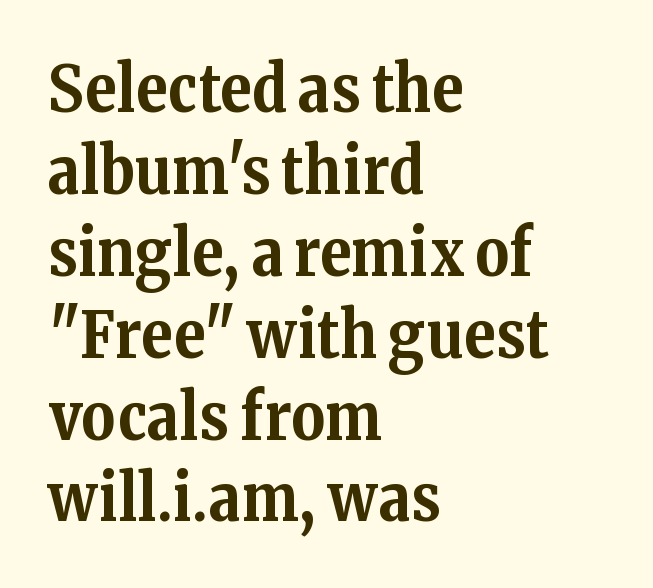
{"serif": "yes", "italic": "no", "bold": "yes", "weight": "bold", "width": "normal", "stroke_contrast": "medium", "x_height": "medium", "monospaced": "no", "underline": "no", "align": "left", "line_spacing": "normal", "line_spacing_ratio": 1.26, "letter_spacing": "normal", "letter_spacing_em": 0.0, "glyph_px": 65}
